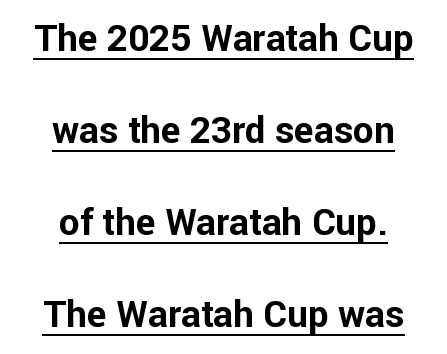
The image shows 37 px bold sans-serif type, upright; set centered, loose line spacing (2.49x), normal letter spacing, underlined; low stroke contrast and a medium x-height.
